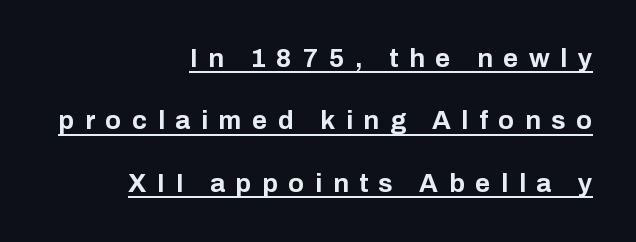
Characters remain perfectly vertical along every line. These characters rest on top of a visible drawn line. The tracking reads as deliberately expanded to a designer's eye. Does the copy run flush right? Yes — the right margin is perfectly even. One glance says open: line gaps are wider than usual.
